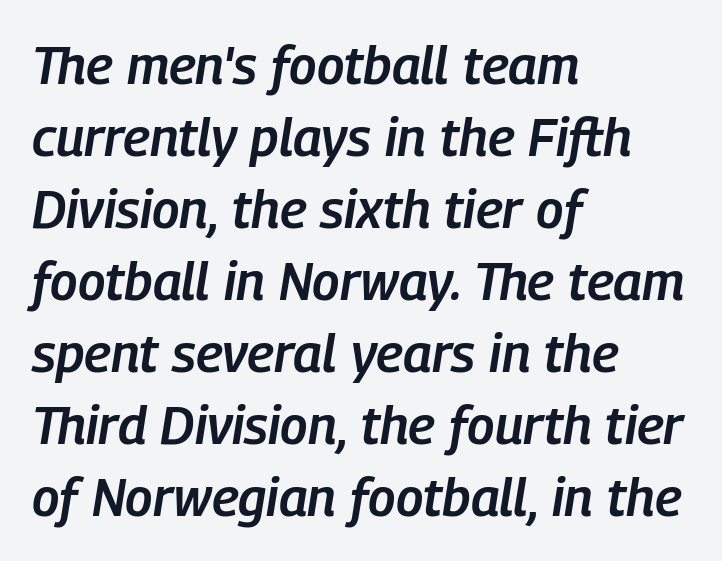
The lettering tilts uniformly, giving the passage an italic look. All the whitespace from short lines collects on the right. Leading: standard. Varying glyph widths throughout — classic text-font behaviour.
